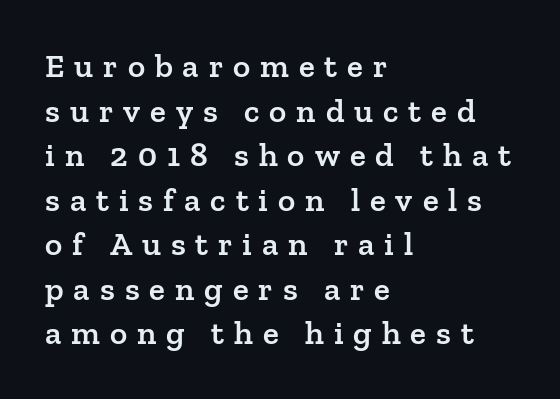
{"serif": "yes", "italic": "no", "bold": "semi", "weight": "semibold", "width": "normal", "stroke_contrast": "low", "x_height": "medium", "monospaced": "no", "underline": "no", "align": "left", "line_spacing": "normal", "line_spacing_ratio": 1.35, "letter_spacing": "wide", "letter_spacing_em": 0.3, "glyph_px": 33}
